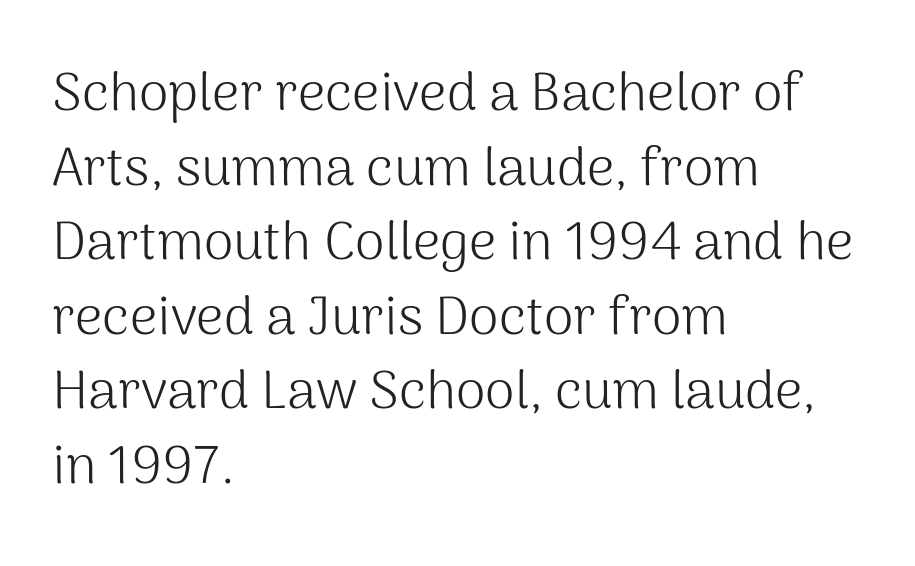
Q: Is the text bold? A: No.
Q: Is the text italic (slanted)? A: No, it is upright.
Q: Is the typeface a serif or a sans-serif typeface? A: Sans-serif.
Q: Is the text underlined? A: No.
Q: How is the paragraph aligned? A: Left-aligned.
Q: Is the spacing between letters normal or unusually wide? A: Normal.
Q: Is the spacing between lines tight, normal or loose? A: Normal.
Q: Width (condensed, normal, or wide)? A: Normal.
Q: Stroke contrast? A: Medium.
Q: x-height? A: Medium.
Q: Monospaced? A: No.
